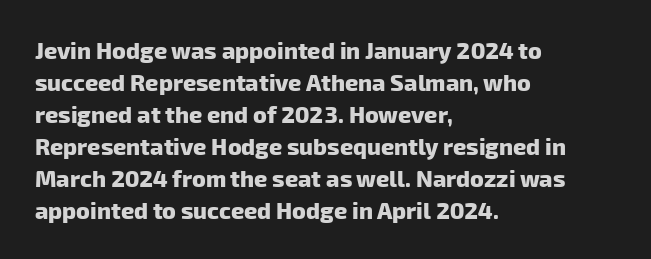
The image shows 23 px bold type; set left-aligned, normal line spacing (1.39x), normal letter spacing, not underlined.
